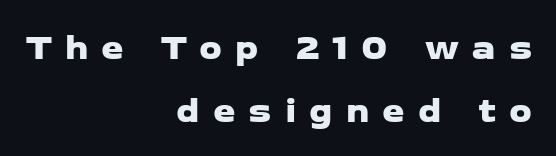
The image shows 36 px wide sans-serif type; set right-aligned, line spacing 1.76x, unusually wide letter spacing (+0.36 em), not underlined; low stroke contrast and a medium x-height.
